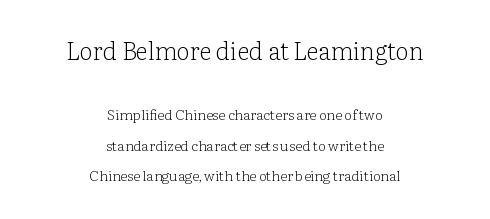
{"italic": "no", "bold": "no", "underline": "no", "align": "center", "line_spacing": "loose", "line_spacing_ratio": 2.17, "letter_spacing": "normal", "letter_spacing_em": 0.0, "larger_block": "first", "size_ratio": 1.71, "glyph_px": 24}
